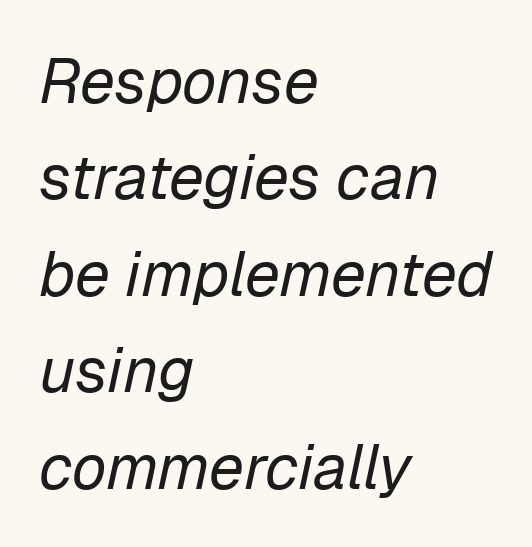
The image shows 63 px regular-weight type, italic (leaning right); set left-aligned, normal line spacing (1.53x), normal letter spacing, not underlined; low stroke contrast and a medium x-height.
